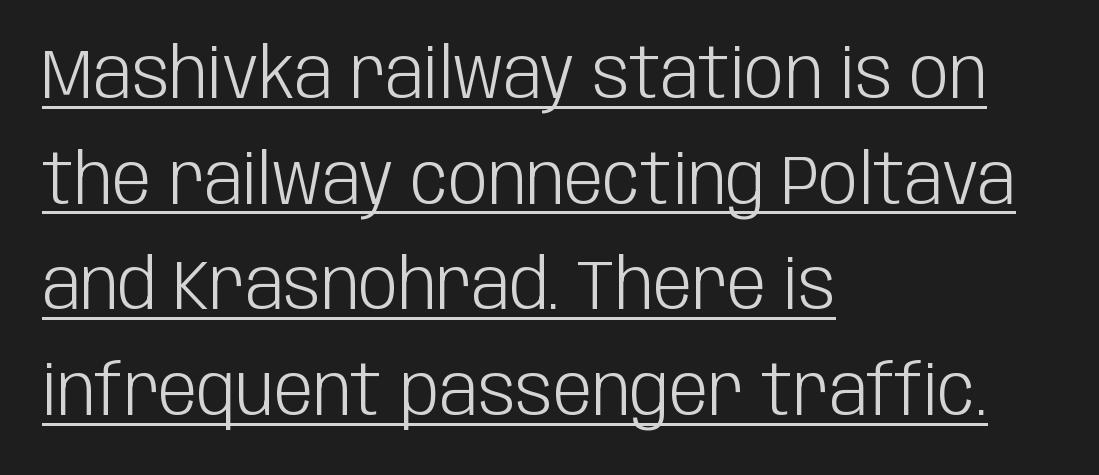
{"serif": "no", "italic": "no", "bold": "no", "weight": "light", "width": "condensed", "stroke_contrast": "low", "x_height": "large", "monospaced": "no", "underline": "yes", "align": "left", "line_spacing": "normal", "line_spacing_ratio": 1.51, "letter_spacing": "normal", "letter_spacing_em": 0.0, "glyph_px": 70}
